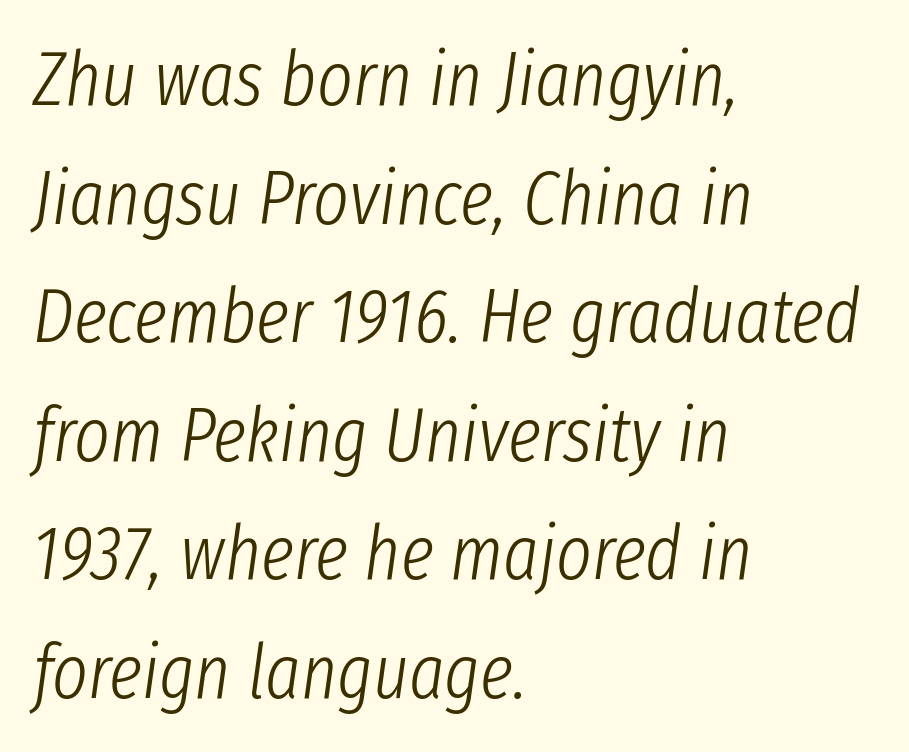
The image shows 76 px light, condensed type, italic (leaning right); set left-aligned, normal line spacing (1.56x), normal letter spacing, not underlined; low stroke contrast and a medium x-height.
